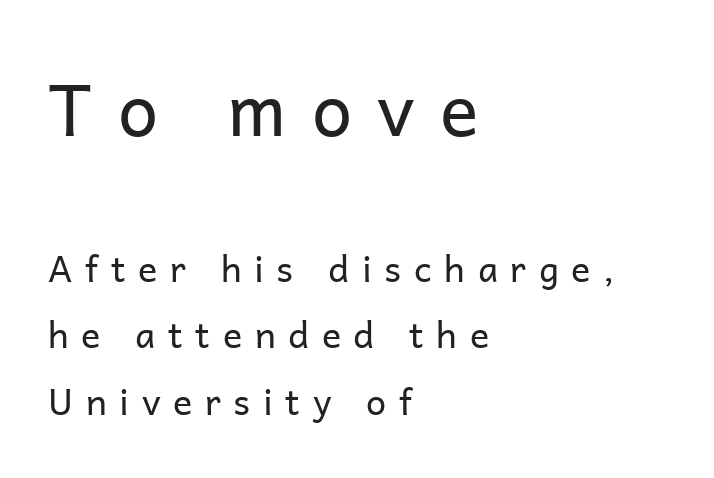
The image shows 72 px regular-weight sans-serif type, upright; set left-aligned, line spacing 1.84x, unusually wide letter spacing (+0.35 em), not underlined; the first (top) block is 2.0x larger; low stroke contrast and a medium x-height.
